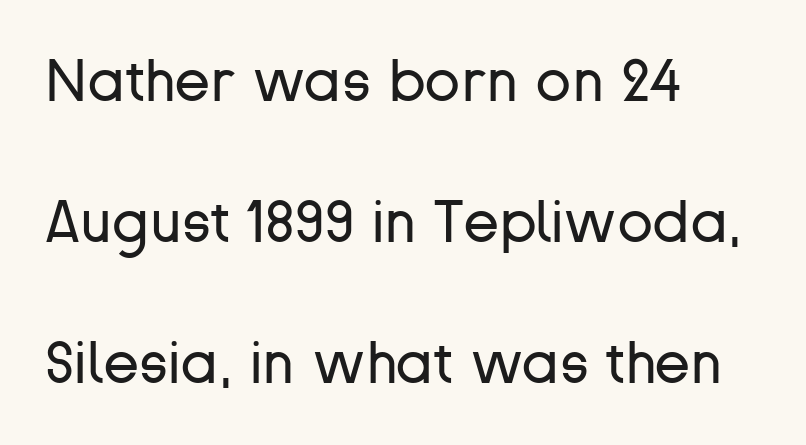
{"serif": "no", "italic": "no", "bold": "no", "weight": "regular", "width": "normal", "stroke_contrast": "low", "x_height": "medium", "monospaced": "no", "underline": "no", "align": "left", "line_spacing": "loose", "line_spacing_ratio": 2.39, "letter_spacing": "normal", "letter_spacing_em": 0.0, "glyph_px": 59}
